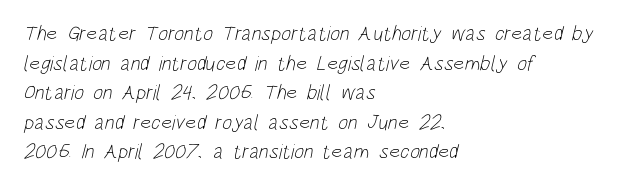
The horizontal fit of the characters is conventional and even. This sample is left-justified, so line endings fall wherever the words run out. Unbolded letterforms with no extra heft. Regular leading. Descenders hang freely into open space.
